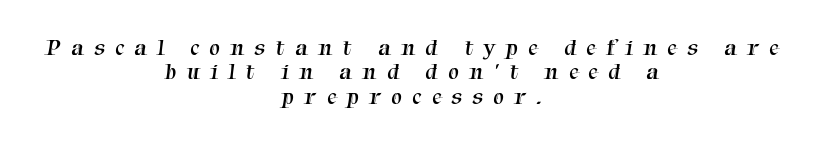
Words float on clear page, feet unadorned. Quick note: interline space is minimal. The rendering inserts visible extra space after every character. The typeface has the unassuming heft of standard copy or less.
